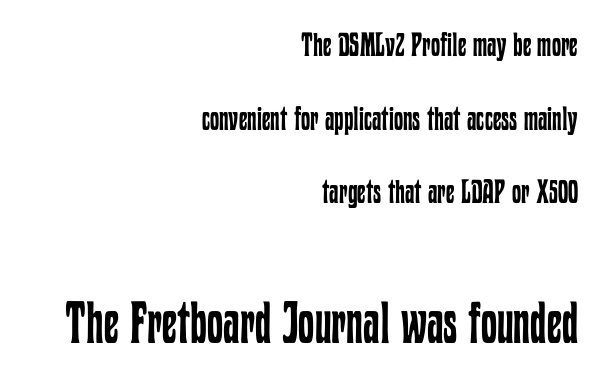
Each word holds together tightly as a unit, with standard inter-letter gaps. Nobody drew a line under any word here. The letters look calm and open, with moderate or lighter stems. If you drew a ruler down the right edge, every line would touch it. Proportional: the letters do not fall into vertical columns.
